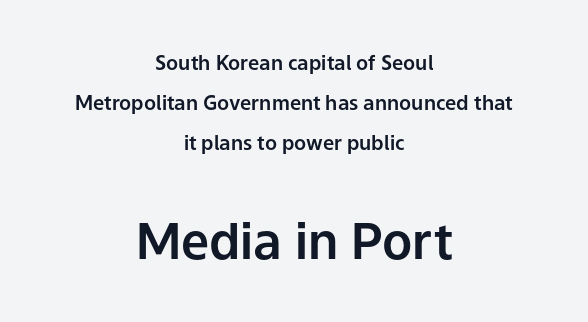
A typesetter would call this proportional, since set widths differ per character. Horizontal bands of white between lines are thick stripes. Leftover space on each line is divided equally before and after the words. Is there any slant? The stems are plumb. Nothing sits at the stroke ends, so this counts as sans-serif.
